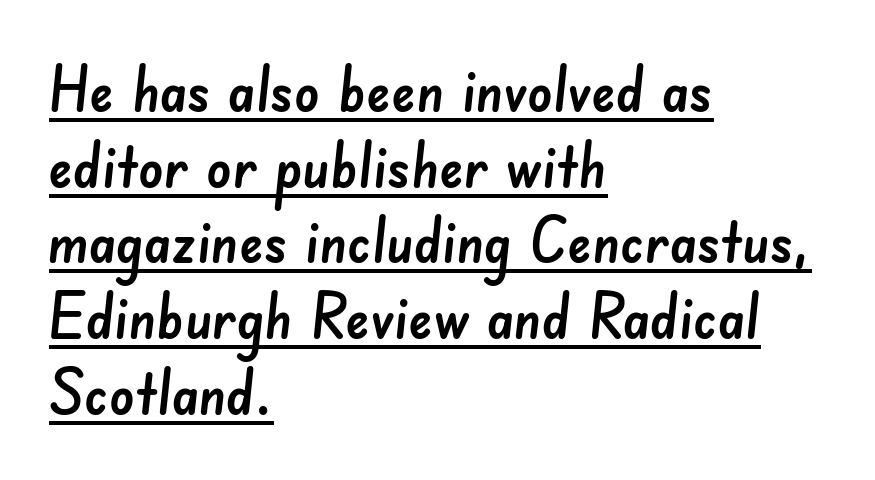
Q: Is the typeface a serif or a sans-serif typeface? A: Sans-serif.
Q: Is the text underlined? A: Yes.
Q: How is the paragraph aligned? A: Left-aligned.
Q: Is the spacing between letters normal or unusually wide? A: Normal.
Q: Width (condensed, normal, or wide)? A: Normal.
Q: Stroke contrast? A: Low.
Q: x-height? A: Small.
Q: Monospaced? A: No.
